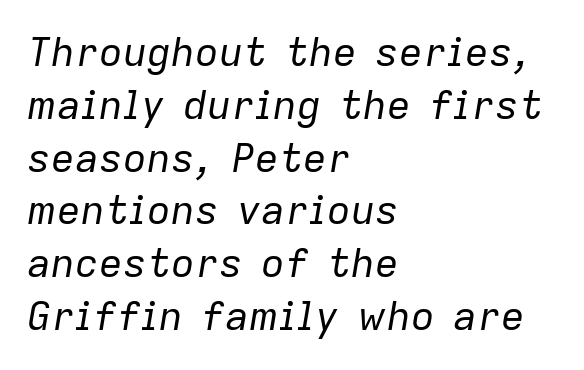
Q: Is the text bold? A: No.
Q: Is the text italic (slanted)? A: Yes, it leans right by about 9 degrees.
Q: Is the text underlined? A: No.
Q: How is the paragraph aligned? A: Left-aligned.
Q: Is the spacing between letters normal or unusually wide? A: Normal.
Q: Is the spacing between lines tight, normal or loose? A: Normal.
Q: Width (condensed, normal, or wide)? A: Normal.
Q: Stroke contrast? A: Low.
Q: x-height? A: Medium.
Q: Monospaced? A: No.
